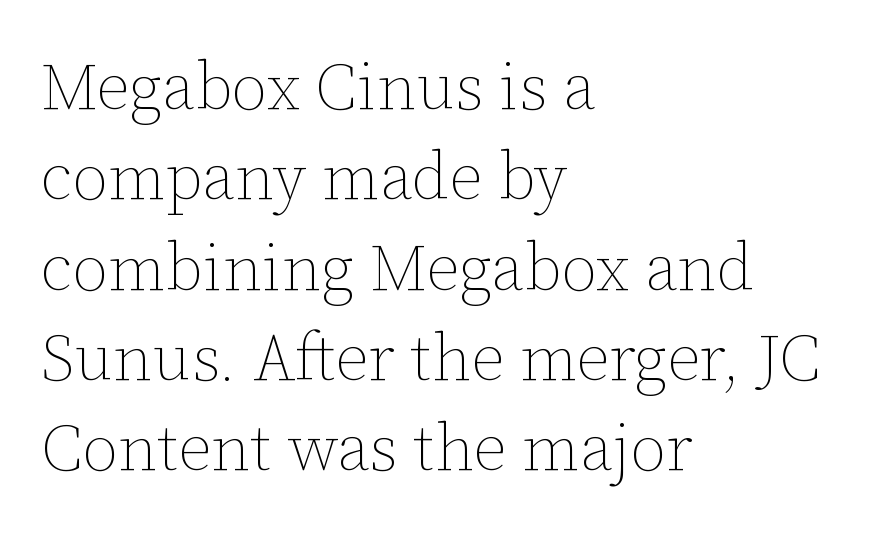
The image shows 65 px thin type, upright; set left-aligned, normal line spacing (1.39x), normal letter spacing, not underlined; low stroke contrast and a medium x-height.
